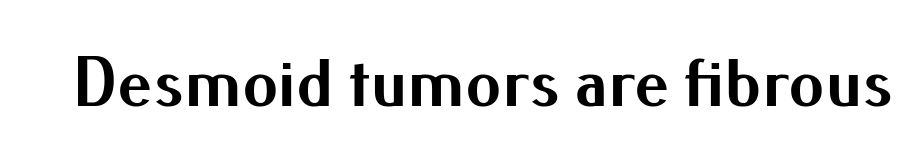
Q: Is the text bold? A: Yes.
Q: Is the text italic (slanted)? A: No, it is upright.
Q: Is the typeface a serif or a sans-serif typeface? A: Sans-serif.
Q: Is the text underlined? A: No.
Q: Is the spacing between letters normal or unusually wide? A: Normal.
Q: Width (condensed, normal, or wide)? A: Normal.
Q: Stroke contrast? A: Medium.
Q: x-height? A: Small.
Q: Monospaced? A: No.
